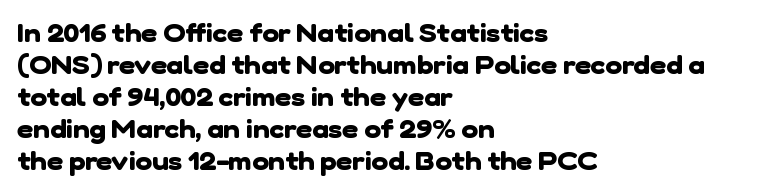
Q: Is the text bold? A: Yes.
Q: Is the text underlined? A: No.
Q: How is the paragraph aligned? A: Left-aligned.
Q: Is the spacing between letters normal or unusually wide? A: Normal.
Q: Is the spacing between lines tight, normal or loose? A: Normal.
